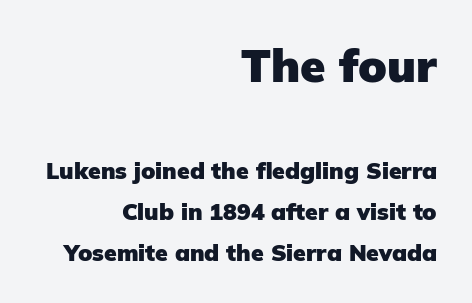
Check where the strokes stop: nothing finishes them off — pure sans. A clean baseline with only descenders dipping below it. Note the varied advance widths — an 'i' is clearly narrower than an 'm'. Two sizes are in play, and the larger belongs to the first block.
